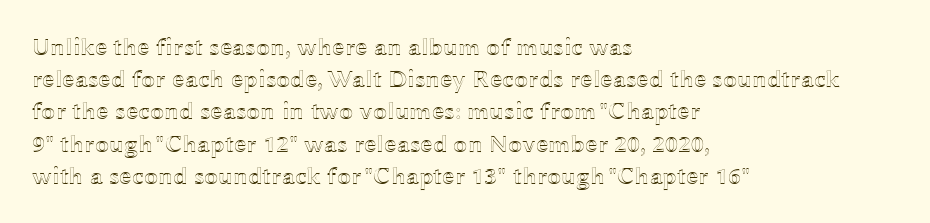
No italicization has been applied; the sample stays upright. This sample uses plain, unmodified letter spacing. Decoration check: the copy has no underline. The typesetter chose a ragged-right arrangement here. Interline gaps are of average width in this sample.
